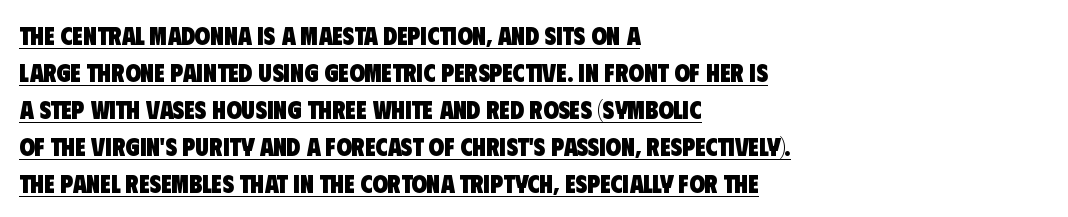
The image shows 25 px bold type; set left-aligned, normal line spacing (1.48x), normal letter spacing, underlined.
